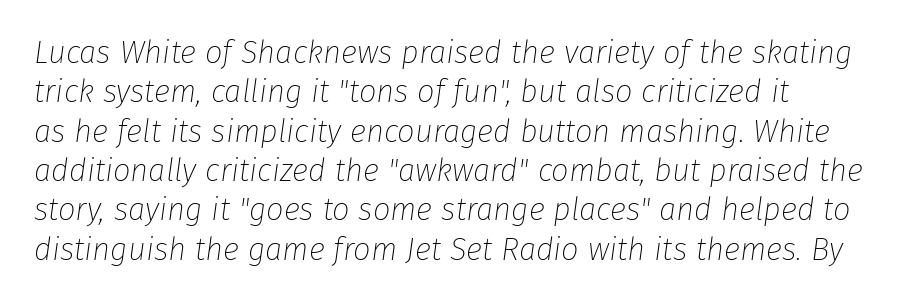
The image shows 31 px thin type, italic (leaning right); set normal line spacing (1.27x), normal letter spacing, not underlined; low stroke contrast and a medium x-height.
